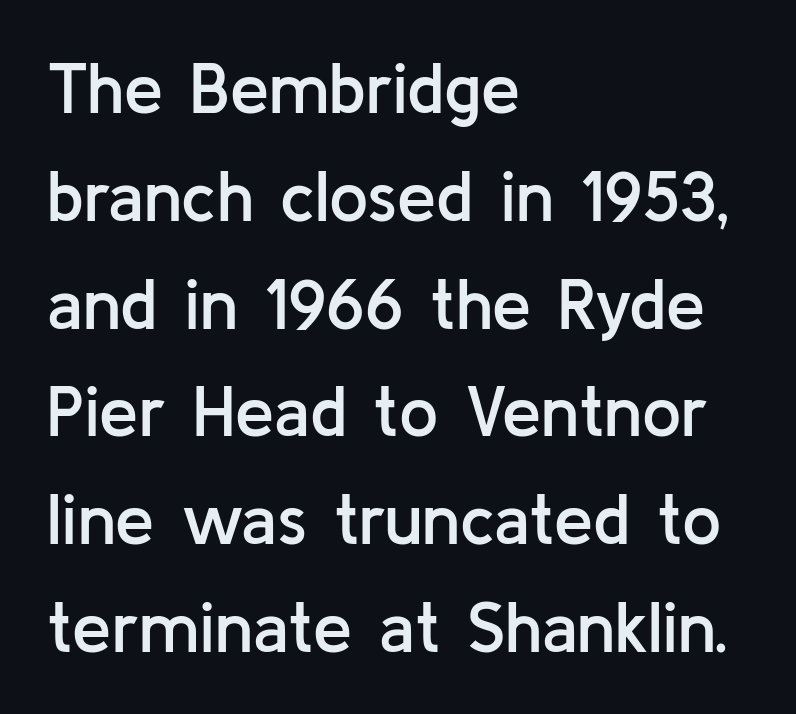
The image shows 70 px semibold sans-serif type, upright; set left-aligned, normal line spacing (1.54x), normal letter spacing, not underlined; low stroke contrast and a medium x-height.
